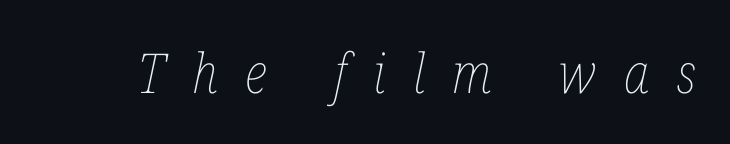
{"italic": "yes", "lean": "right", "slant_degrees": 12, "bold": "no", "weight": "thin", "width": "condensed", "stroke_contrast": "low", "x_height": "medium", "monospaced": "no", "underline": "no", "letter_spacing": "wide", "letter_spacing_em": 0.49, "glyph_px": 55}
